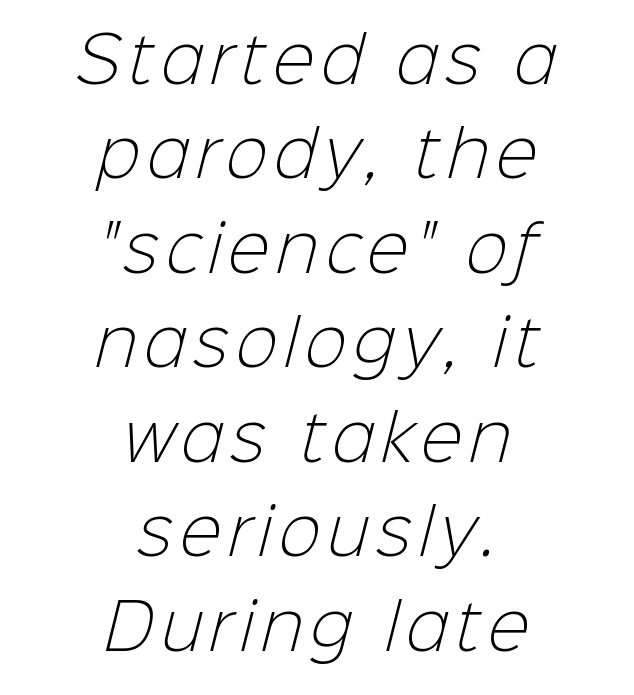
{"serif": "no", "bold": "no", "weight": "light", "width": "normal", "stroke_contrast": "low", "x_height": "medium", "monospaced": "no", "underline": "no", "align": "center", "line_spacing": "normal", "line_spacing_ratio": 1.5, "glyph_px": 63}
